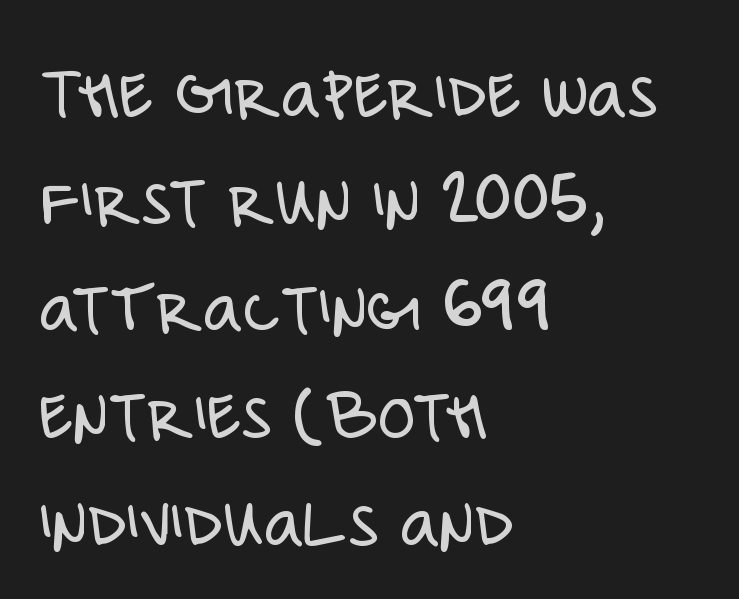
{"serif": "no", "italic": "no", "bold": "no", "weight": "light", "width": "condensed", "stroke_contrast": "low", "x_height": "large", "monospaced": "no", "underline": "no", "align": "left", "line_spacing": "normal", "line_spacing_ratio": 1.41, "letter_spacing": "normal", "letter_spacing_em": 0.0, "glyph_px": 76}
